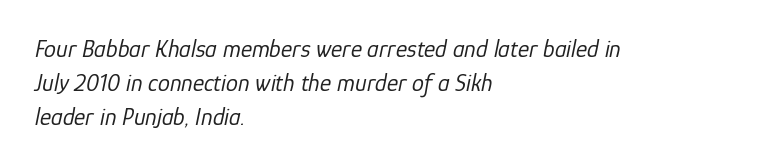
{"italic": "yes", "lean": "right", "slant_degrees": 12, "bold": "no", "underline": "no", "align": "left", "line_spacing": "normal", "line_spacing_ratio": 1.42, "letter_spacing": "normal", "letter_spacing_em": 0.0, "glyph_px": 24}
